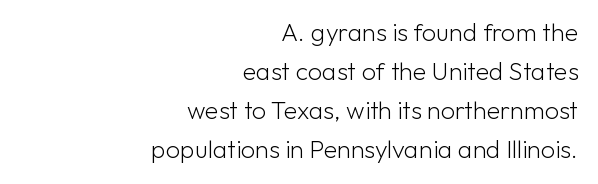
{"italic": "no", "bold": "no", "underline": "no", "align": "right", "line_spacing": "normal", "line_spacing_ratio": 1.56, "letter_spacing": "normal", "letter_spacing_em": 0.0, "glyph_px": 25}
